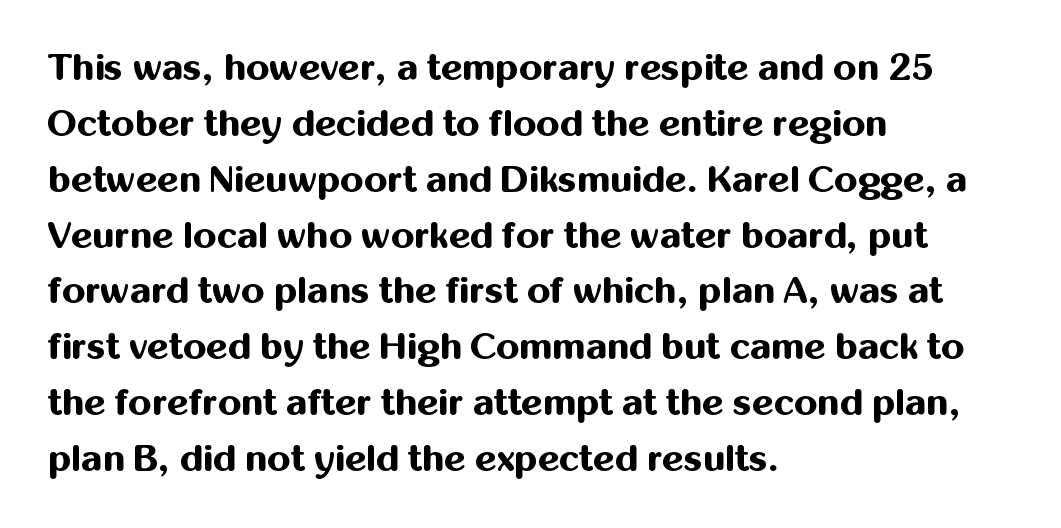
Left-aligned paragraph, ragged on the right. Here the designer chose a conventional face with non-uniform glyph widths. The designer left line spacing at the default. Style check: upright. A bare baseline throughout the passage. Is the letter spacing exaggerated? No — it looks like the ordinary default.
